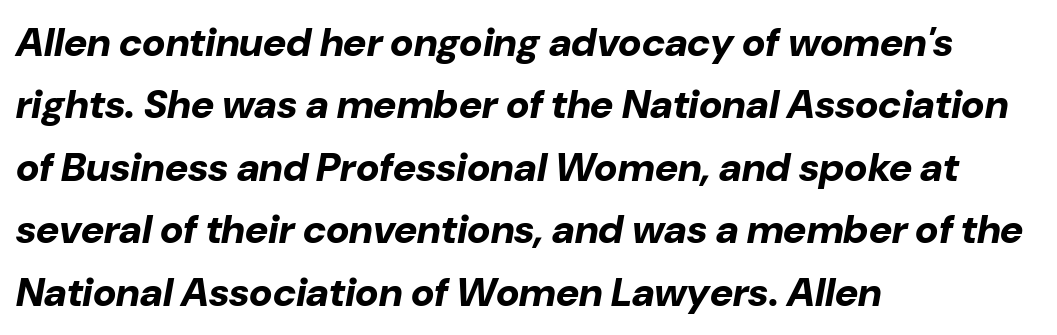
The image shows 40 px bold type, italic (leaning right); set left-aligned, normal line spacing (1.56x), normal letter spacing, not underlined; low stroke contrast and a medium x-height.
